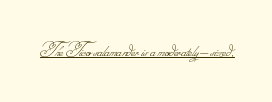
The image shows 20 px text type; set normal letter spacing, underlined.
